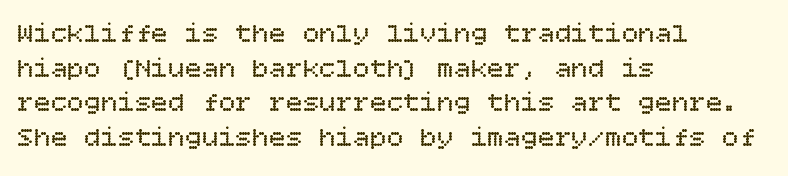
Underline: absent. Weight: not bold — regular or lighter. These lines stack with their left ends in a neat column. Tall strokes in this sample are plumb rather than angled. Short note: letters normally spaced.
